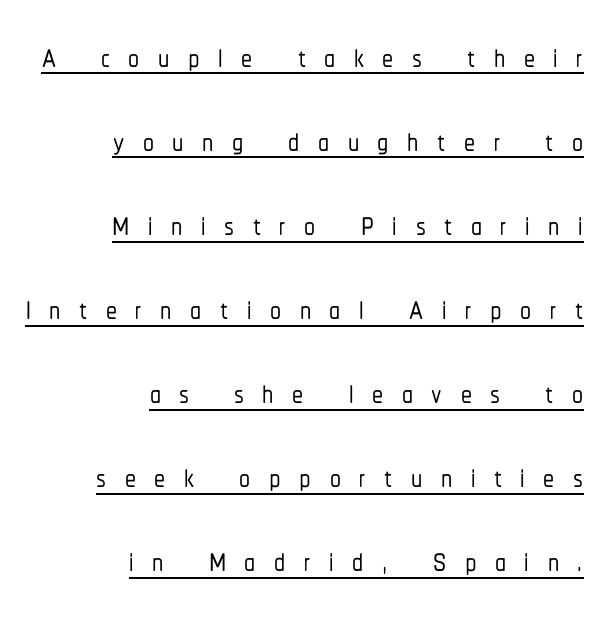
Caption: lettering with a line underneath. Tall strokes in this sample are plumb rather than angled. This block would shrink considerably if given ordinary leading; it's expanded now. One-word summary of the alignment: right. Character widths vary here, with narrow letters taking less room than wide ones.
